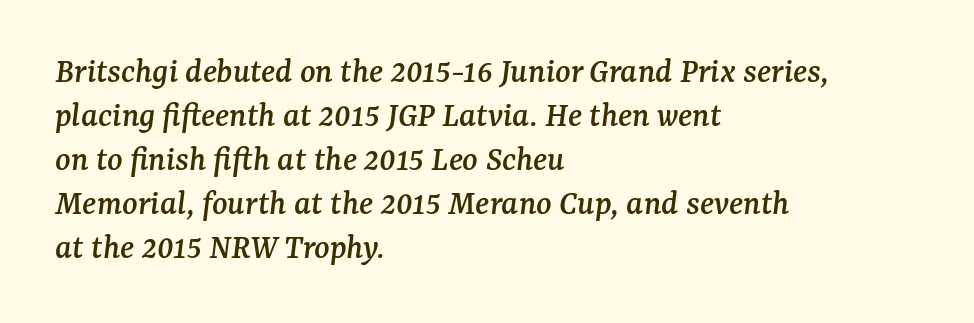
Q: Is the text italic (slanted)? A: Yes, it leans right by about 7 degrees.
Q: Is the typeface a serif or a sans-serif typeface? A: Serif.
Q: Is the text underlined? A: No.
Q: How is the paragraph aligned? A: Left-aligned.
Q: Is the spacing between letters normal or unusually wide? A: Normal.
Q: Width (condensed, normal, or wide)? A: Normal.
Q: Stroke contrast? A: Medium.
Q: x-height? A: Medium.
Q: Monospaced? A: No.
